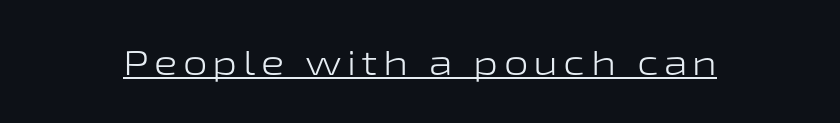
The image shows 35 px light, wide sans-serif type, upright; set underlined; low stroke contrast and a medium x-height.
